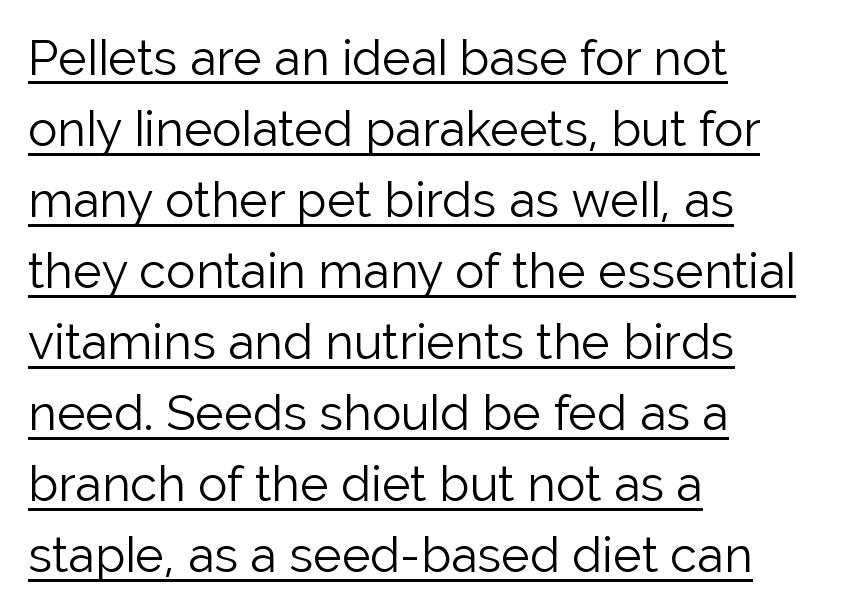
{"serif": "no", "italic": "no", "bold": "no", "weight": "light", "width": "normal", "stroke_contrast": "low", "x_height": "medium", "monospaced": "no", "underline": "yes", "align": "left", "line_spacing": "normal", "line_spacing_ratio": 1.45, "letter_spacing": "normal", "letter_spacing_em": 0.0, "glyph_px": 49}
